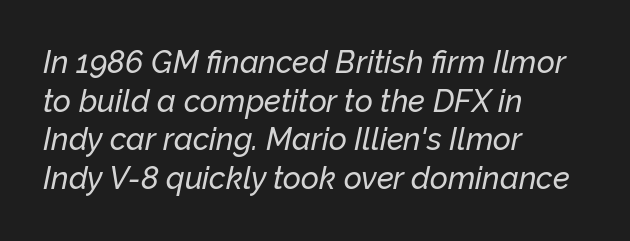
Descender tails drop into unmarked territory. Emphasis-style slanted type is in use. Compared with a centered layout, this one pins lines to the left instead. Spacing verdict: proportional, widths tailored to each character. Notice how descenders clear the ascenders below comfortably — that's standard leading.
